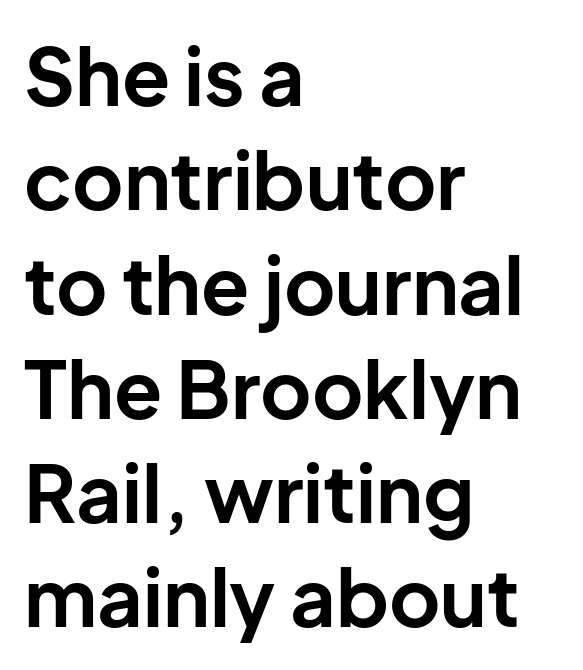
Q: Is the text bold? A: Yes.
Q: Is the text italic (slanted)? A: No, it is upright.
Q: Is the typeface a serif or a sans-serif typeface? A: Sans-serif.
Q: Is the text underlined? A: No.
Q: How is the paragraph aligned? A: Left-aligned.
Q: Is the spacing between letters normal or unusually wide? A: Normal.
Q: Is the spacing between lines tight, normal or loose? A: Normal.
Q: Width (condensed, normal, or wide)? A: Normal.
Q: Stroke contrast? A: Low.
Q: x-height? A: Medium.
Q: Monospaced? A: No.
